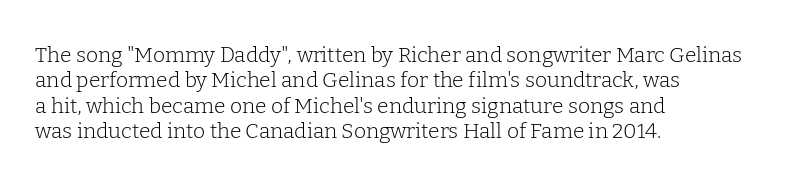
A bare baseline throughout the passage. Line beginnings align vertically; line endings do not. This sample uses plain, unmodified letter spacing. Posture: straight, roman, zero tilt. Is this a heavy cut? Hardly; it is regular or lighter.
